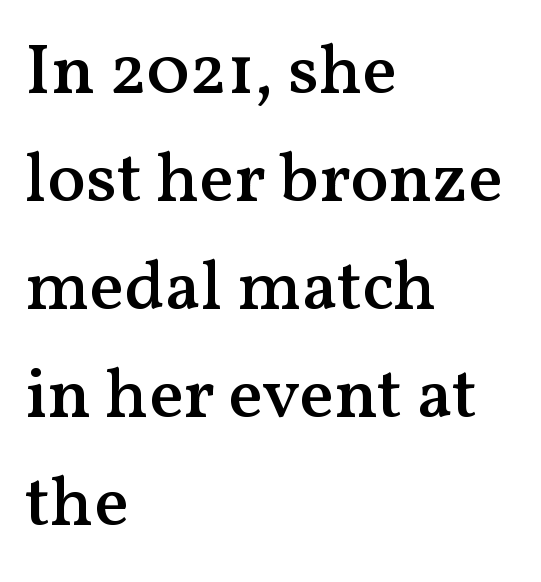
The image shows 71 px semibold serif type, upright; set left-aligned, normal line spacing (1.52x), normal letter spacing, not underlined; medium stroke contrast and a medium x-height.
